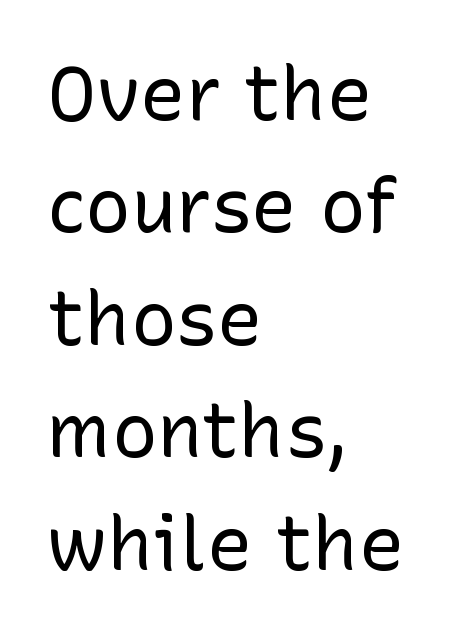
Q: Is the text bold? A: No.
Q: Is the text italic (slanted)? A: No, it is upright.
Q: Is the typeface a serif or a sans-serif typeface? A: Sans-serif.
Q: Is the text underlined? A: No.
Q: How is the paragraph aligned? A: Left-aligned.
Q: Is the spacing between letters normal or unusually wide? A: Normal.
Q: Is the spacing between lines tight, normal or loose? A: Normal.
Q: Width (condensed, normal, or wide)? A: Normal.
Q: Stroke contrast? A: Low.
Q: x-height? A: Medium.
Q: Monospaced? A: No.
